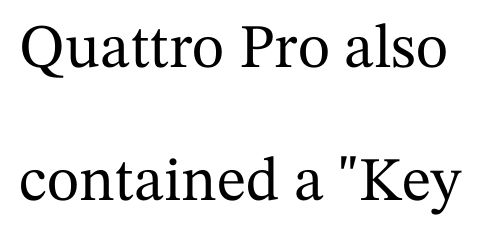
{"serif": "yes", "italic": "no", "width": "normal", "stroke_contrast": "medium", "x_height": "medium", "monospaced": "no", "underline": "no", "line_spacing": "loose", "line_spacing_ratio": 2.15, "letter_spacing": "normal", "letter_spacing_em": 0.0, "glyph_px": 62}
